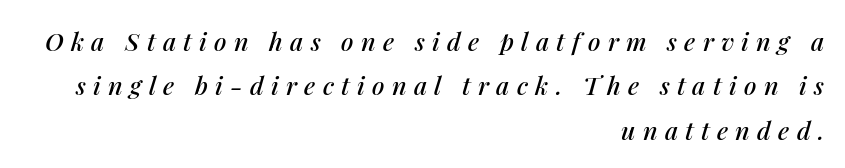
The image shows 25 px text type, italic (leaning right); set right-aligned, line spacing 1.78x, unusually wide letter spacing (+0.29 em), not underlined.
